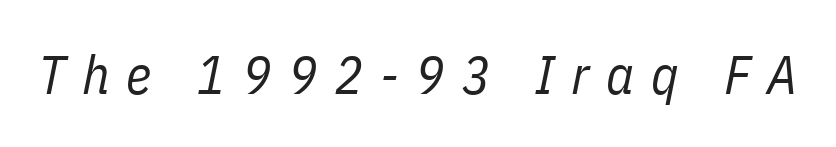
{"italic": "yes", "lean": "right", "slant_degrees": 11, "bold": "no", "weight": "regular", "width": "condensed", "stroke_contrast": "low", "x_height": "medium", "monospaced": "no", "underline": "no", "letter_spacing": "wide", "letter_spacing_em": 0.31, "glyph_px": 54}
